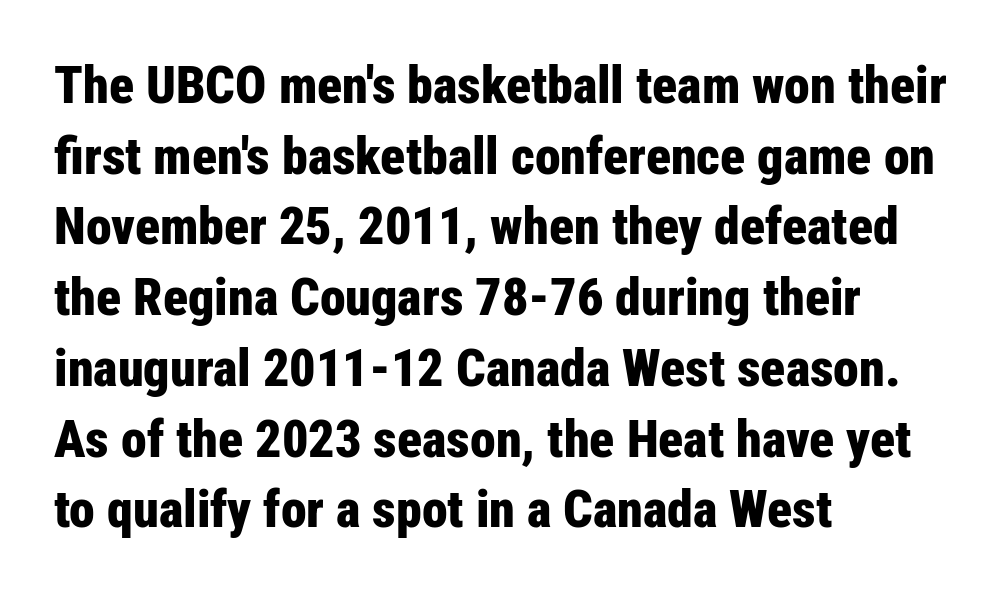
Q: Is the text bold? A: Yes.
Q: Is the text italic (slanted)? A: No, it is upright.
Q: Is the typeface a serif or a sans-serif typeface? A: Sans-serif.
Q: Is the text underlined? A: No.
Q: How is the paragraph aligned? A: Left-aligned.
Q: Is the spacing between letters normal or unusually wide? A: Normal.
Q: Is the spacing between lines tight, normal or loose? A: Normal.
Q: Width (condensed, normal, or wide)? A: Condensed.
Q: Stroke contrast? A: Low.
Q: x-height? A: Medium.
Q: Monospaced? A: No.
